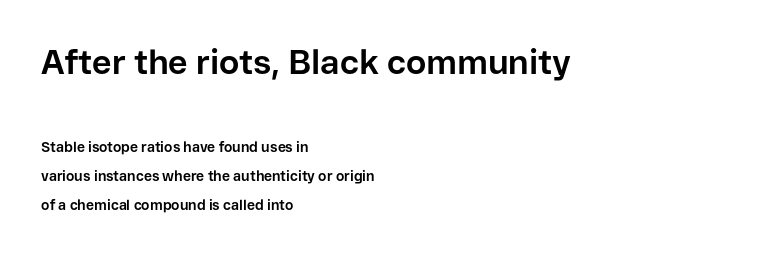
{"serif": "no", "italic": "no", "bold": "yes", "weight": "bold", "width": "normal", "stroke_contrast": "low", "x_height": "medium", "monospaced": "no", "underline": "no", "align": "left", "line_spacing": "loose", "line_spacing_ratio": 2.06, "letter_spacing": "normal", "letter_spacing_em": 0.0, "larger_block": "first", "size_ratio": 2.43, "glyph_px": 34}
